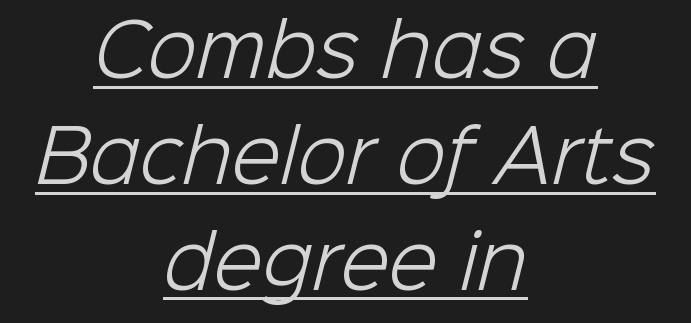
Q: Is the text bold? A: No.
Q: Is the typeface a serif or a sans-serif typeface? A: Sans-serif.
Q: Is the text underlined? A: Yes.
Q: How is the paragraph aligned? A: Centered.
Q: Is the spacing between letters normal or unusually wide? A: Normal.
Q: Is the spacing between lines tight, normal or loose? A: Normal.
Q: Width (condensed, normal, or wide)? A: Normal.
Q: Stroke contrast? A: Low.
Q: x-height? A: Medium.
Q: Monospaced? A: No.
